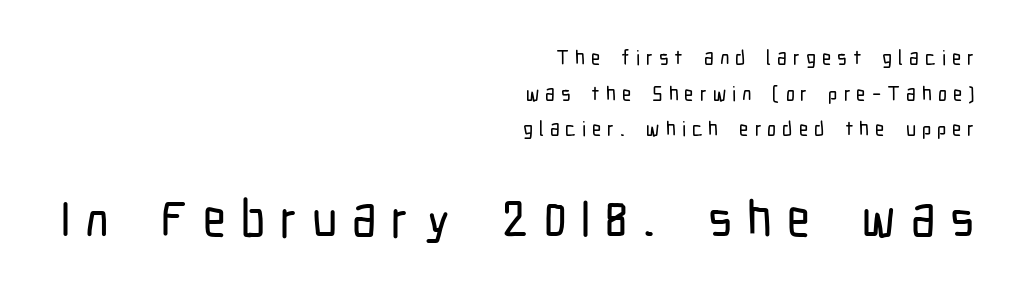
Descender tails drop into unmarked territory. Horizontally, the lines are justified to the trailing edge only. This sample uses a sans-serif face. If you drew a line through each stem, it would be perfectly vertical. The second block has been scaled up relative to the first. Spacing verdict: proportional, widths tailored to each character.
